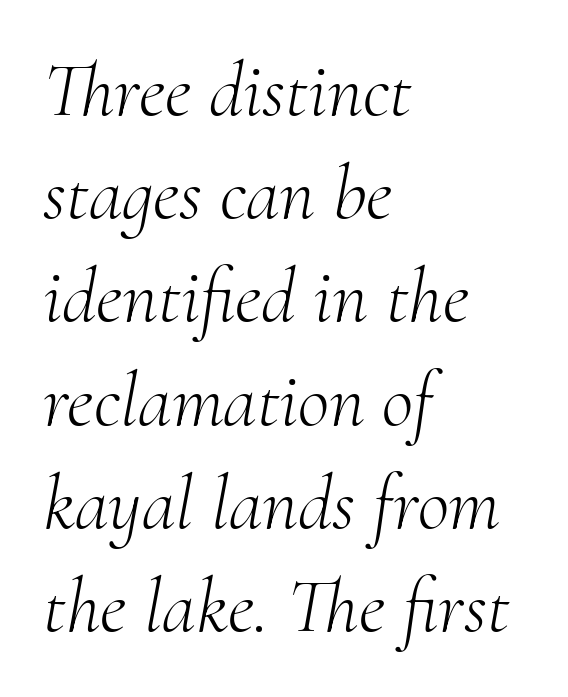
The image shows 77 px light serif type, italic (leaning right); set left-aligned, normal line spacing (1.34x), normal letter spacing, not underlined; medium stroke contrast and a small x-height.
